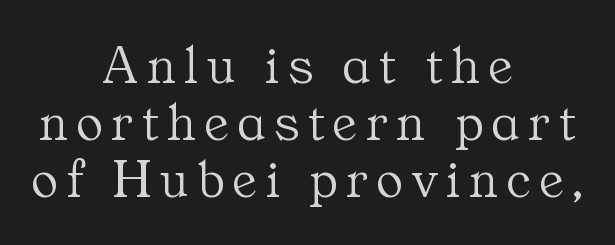
{"serif": "yes", "italic": "no", "bold": "no", "weight": "light", "width": "normal", "stroke_contrast": "medium", "x_height": "medium", "monospaced": "no", "underline": "no", "align": "center", "line_spacing": "tight", "line_spacing_ratio": 1.04, "glyph_px": 55}
